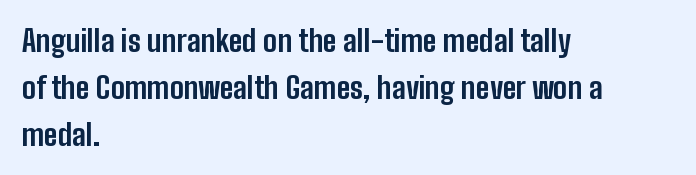
{"serif": "no", "italic": "no", "bold": "yes", "weight": "bold", "width": "condensed", "stroke_contrast": "low", "x_height": "medium", "monospaced": "no", "underline": "no", "align": "left", "line_spacing": "normal", "line_spacing_ratio": 1.56, "letter_spacing": "normal", "letter_spacing_em": 0.0, "glyph_px": 30}
